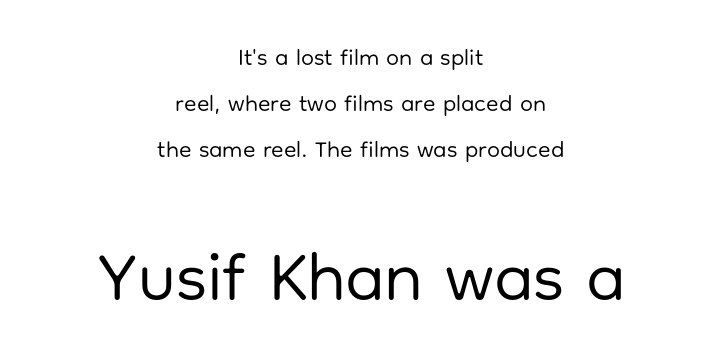
The image shows 68 px regular-weight sans-serif type, upright; set centered, loose line spacing (1.99x), normal letter spacing, not underlined; the second (bottom) block is 2.96x larger; low stroke contrast and a medium x-height.
